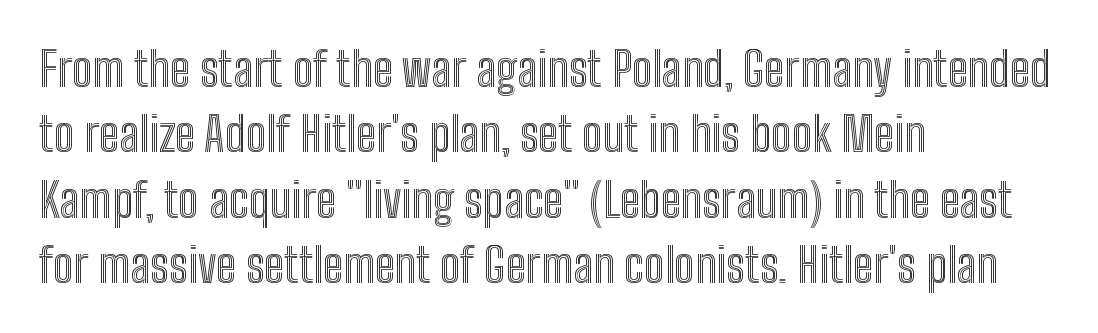
The image shows 48 px condensed type, upright; set left-aligned, normal line spacing (1.36x), normal letter spacing, not underlined; a medium x-height.
